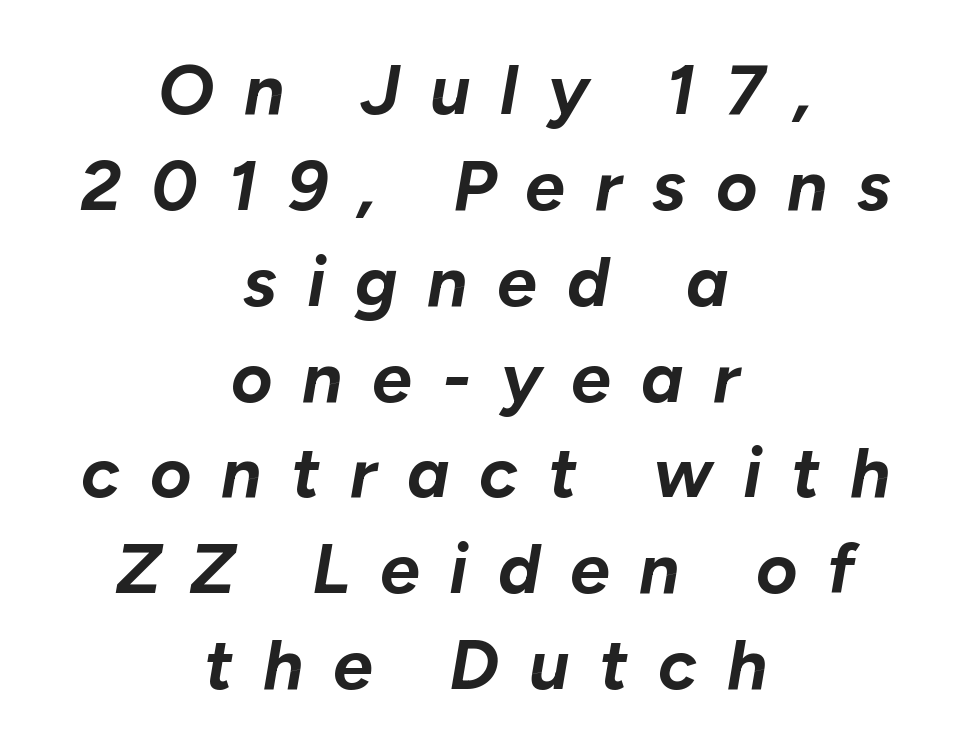
Character widths vary here, with narrow letters taking less room than wide ones. The gap between lines stays unmarked. Look at the stroke-to-counter ratio: heavy, a bold. Substantial extra tracking has been applied to these lines. Reading down the block, each line starts at a different indent, mirrored at its end.
